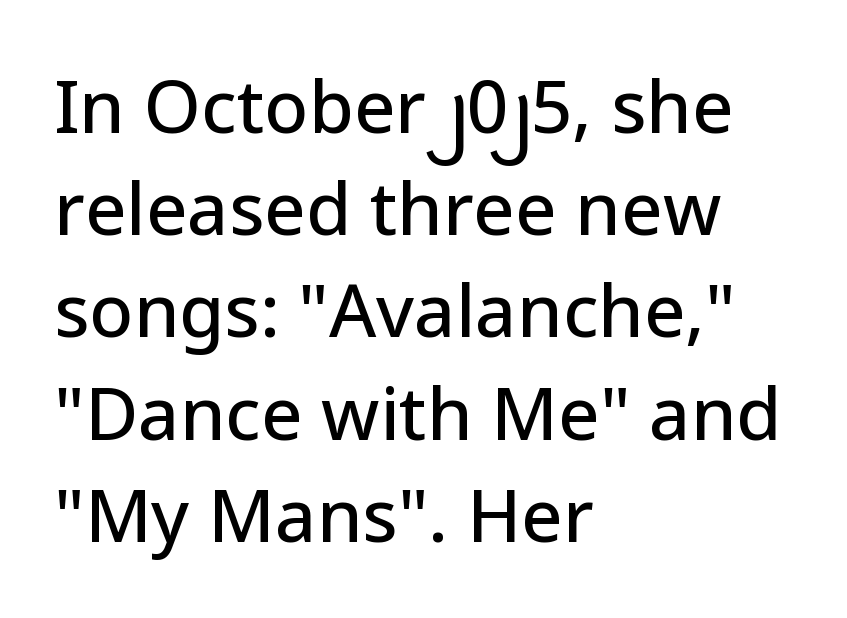
Q: Is the text italic (slanted)? A: No, it is upright.
Q: Is the typeface a serif or a sans-serif typeface? A: Sans-serif.
Q: Is the text underlined? A: No.
Q: How is the paragraph aligned? A: Left-aligned.
Q: Is the spacing between letters normal or unusually wide? A: Normal.
Q: Is the spacing between lines tight, normal or loose? A: Normal.
Q: Width (condensed, normal, or wide)? A: Normal.
Q: Stroke contrast? A: Low.
Q: x-height? A: Medium.
Q: Monospaced? A: No.
